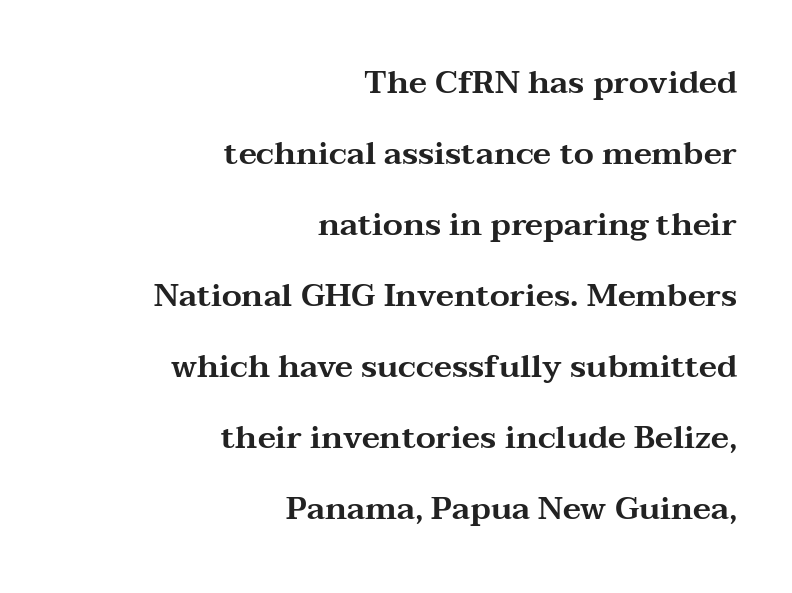
The image shows 32 px wide serif type, upright; set right-aligned, loose line spacing (2.22x), normal letter spacing, not underlined; medium stroke contrast and a medium x-height.
